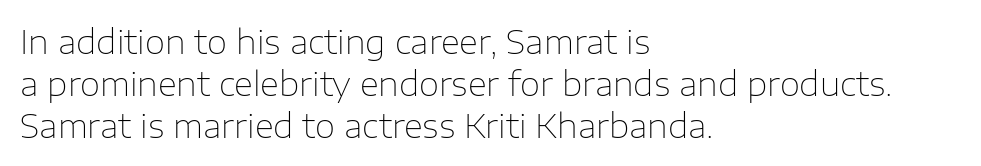
The image shows 33 px thin sans-serif type, upright; set left-aligned, normal line spacing (1.27x), normal letter spacing, not underlined; low stroke contrast and a medium x-height.
